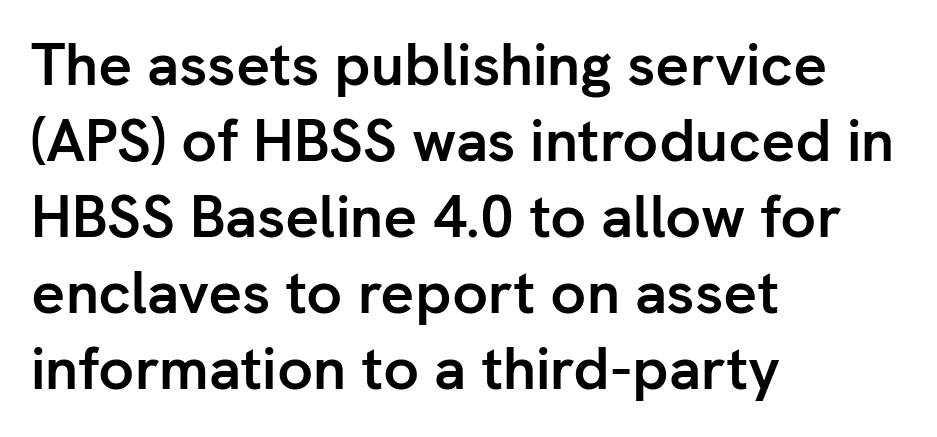
The compositor pushed each line to the left boundary. Inter-character spacing is left at the font's built-in metrics. Check where the strokes stop: nothing finishes them off — pure sans. Summary of vertical rhythm: regular, with standard interline spacing. Does the lettering tilt? It doesn't — this is upright.
